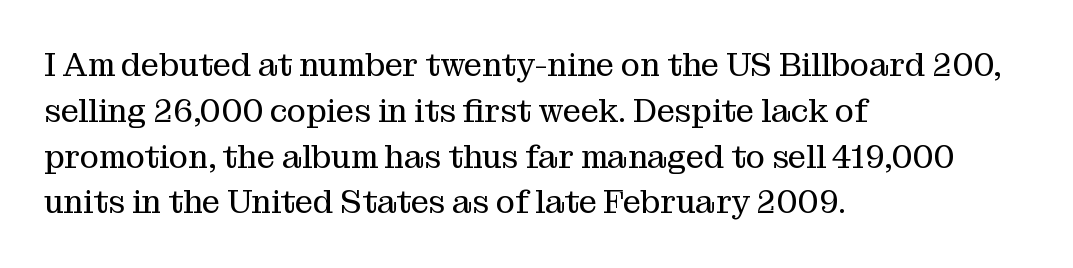
{"serif": "yes", "italic": "no", "bold": "no", "weight": "regular", "width": "normal", "stroke_contrast": "medium", "x_height": "medium", "monospaced": "no", "underline": "no", "align": "left", "line_spacing": "normal", "line_spacing_ratio": 1.43, "letter_spacing": "normal", "letter_spacing_em": 0.0, "glyph_px": 32}
